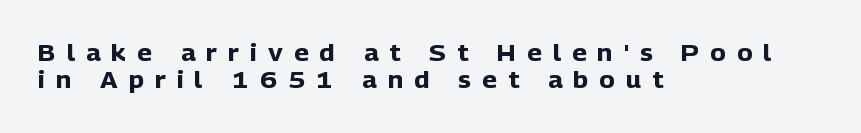
Caption: expanded tracking, letters set apart. Honestly, there is no underline to notice here at all. You can tell it's not italic because the verticals are truly vertical. The compositor pushed each line to the left boundary. The strokes are fattened all the way to bold.
